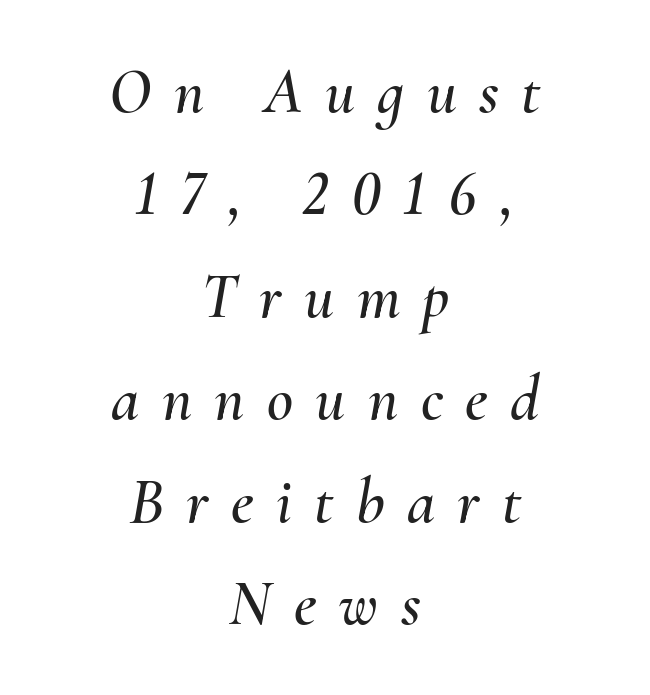
{"italic": "yes", "lean": "right", "slant_degrees": 10, "width": "normal", "stroke_contrast": "medium", "x_height": "small", "monospaced": "no", "underline": "no", "align": "center", "line_spacing": "normal", "line_spacing_ratio": 1.6, "letter_spacing": "wide", "letter_spacing_em": 0.35, "glyph_px": 64}
